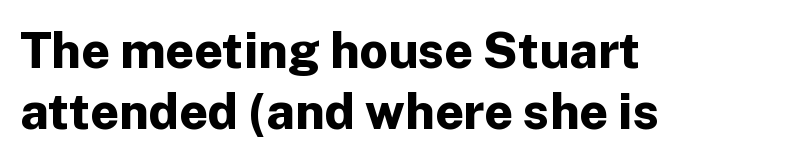
It's the straight-up-and-down kind of type. I'd describe the lettering as bold — thick and assertive. Alignment: flush left. Think of a printed novel: that variable character pitch is what you see here. The face used here is a sans, in the tradition of grotesques and geometrics. This rendering features lettering with no underline.
